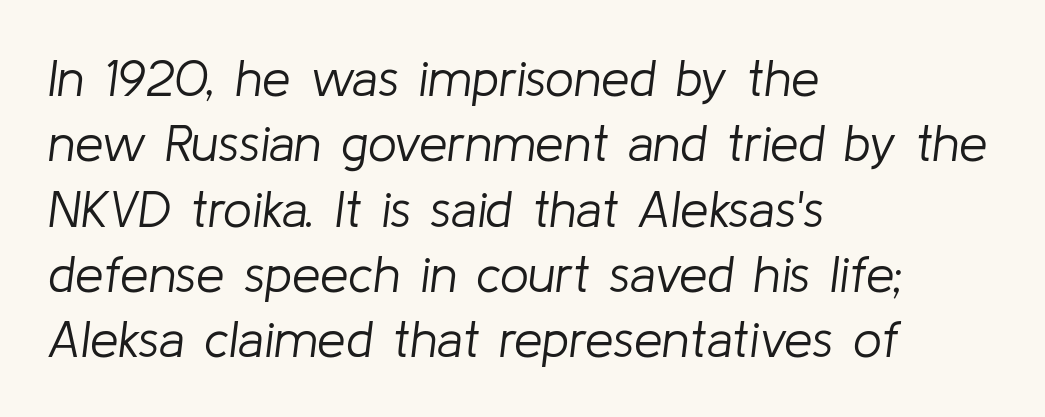
{"italic": "yes", "lean": "right", "slant_degrees": 8, "bold": "no", "weight": "light", "width": "normal", "stroke_contrast": "low", "x_height": "medium", "monospaced": "no", "underline": "no", "align": "left", "line_spacing": "normal", "line_spacing_ratio": 1.28, "letter_spacing": "normal", "letter_spacing_em": 0.0, "glyph_px": 51}
